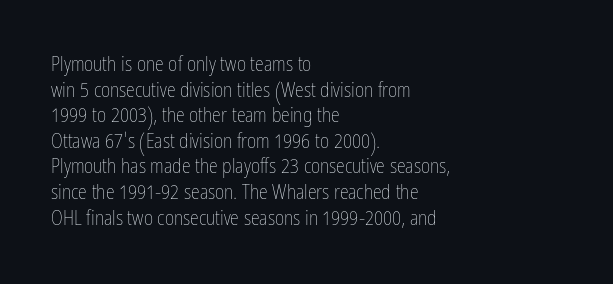
The weight would be labelled regular, book, light, or lighter still. Tall strokes in this sample are plumb rather than angled. These lines stack with their left ends in a neat column. Unmarked baselines from the first word to the last. Regular leading. A typesetter would call this zero additional tracking.
